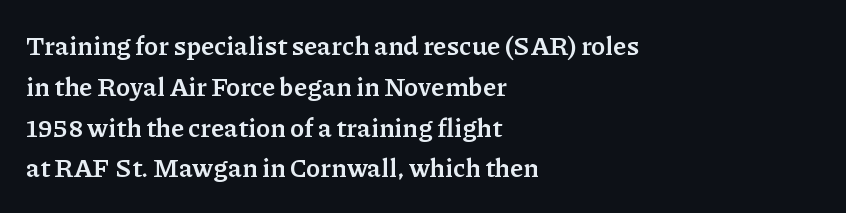
A dark, heavy texture on the line: the type is bold. Characters follow at the spacing the type designer built in. The designer left line spacing at the default. Unmarked baselines from the first word to the last. Posture: vertical.
